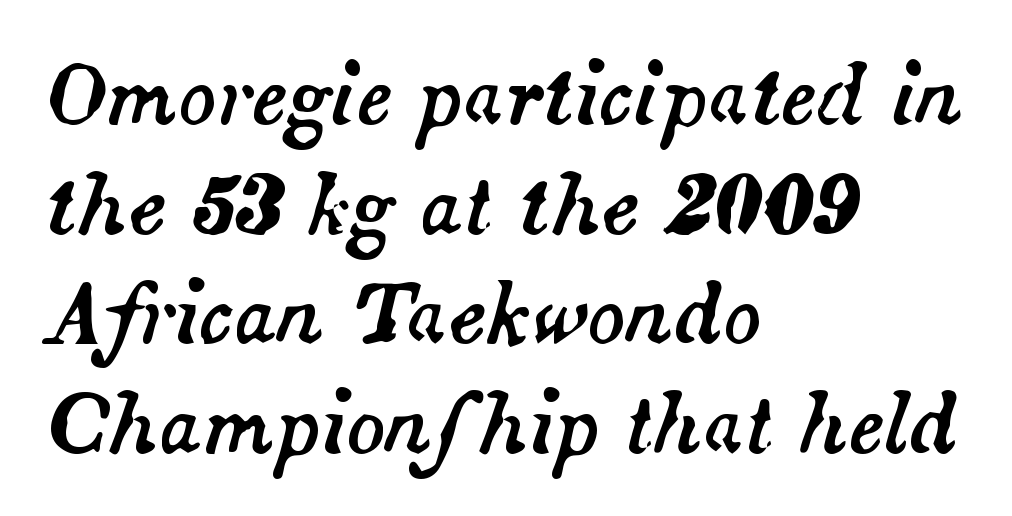
{"italic": "yes", "lean": "right", "slant_degrees": 14, "width": "normal", "stroke_contrast": "medium", "x_height": "small", "monospaced": "no", "underline": "no", "align": "left", "line_spacing": "normal", "line_spacing_ratio": 1.37, "letter_spacing": "normal", "letter_spacing_em": 0.0, "glyph_px": 80}
